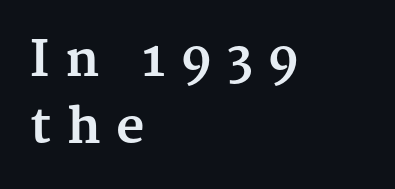
Q: Is the text bold? A: Yes.
Q: Is the text italic (slanted)? A: No, it is upright.
Q: Is the typeface a serif or a sans-serif typeface? A: Serif.
Q: Is the text underlined? A: No.
Q: How is the paragraph aligned? A: Left-aligned.
Q: Is the spacing between letters normal or unusually wide? A: Unusually wide.
Q: Is the spacing between lines tight, normal or loose? A: Normal.
Q: Width (condensed, normal, or wide)? A: Normal.
Q: Stroke contrast? A: Medium.
Q: x-height? A: Medium.
Q: Monospaced? A: No.
